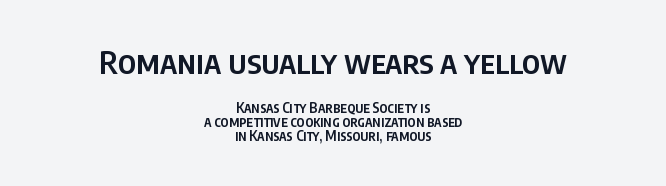
{"serif": "no", "italic": "no", "bold": "semi", "weight": "semibold", "width": "condensed", "stroke_contrast": "low", "x_height": "large", "monospaced": "no", "underline": "no", "align": "center", "line_spacing": "tight", "line_spacing_ratio": 0.99, "letter_spacing": "normal", "letter_spacing_em": 0.0, "larger_block": "first", "size_ratio": 2.29, "glyph_px": 32}
